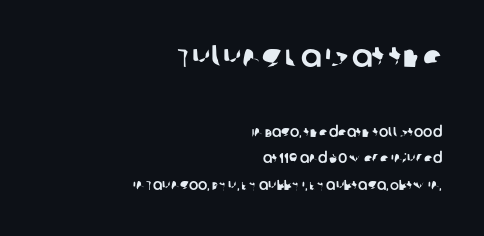
{"serif": "no", "width": "normal", "stroke_contrast": "low", "x_height": "large", "monospaced": "no", "underline": "no", "align": "right", "line_spacing": "loose", "line_spacing_ratio": 1.9, "letter_spacing": "normal", "letter_spacing_em": 0.0, "larger_block": "first", "size_ratio": 2.21, "glyph_px": 31}
